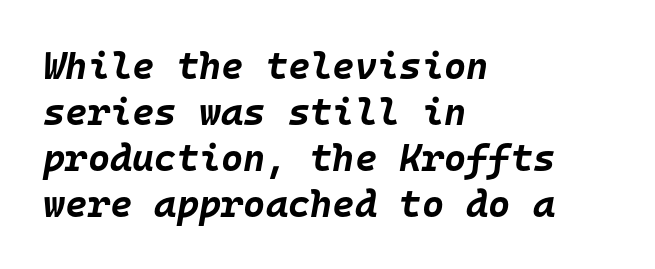
{"italic": "yes", "lean": "right", "slant_degrees": 10, "bold": "yes", "weight": "bold", "width": "normal", "stroke_contrast": "low", "x_height": "large", "monospaced": "yes", "underline": "no", "align": "left", "line_spacing_ratio": 1.21, "letter_spacing": "normal", "letter_spacing_em": 0.0, "glyph_px": 38}
